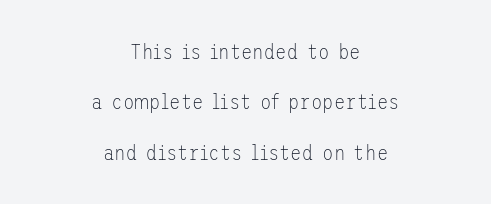
Q: Is the text bold? A: No.
Q: Is the text italic (slanted)? A: No, it is upright.
Q: Is the text underlined? A: No.
Q: How is the paragraph aligned? A: Centered.
Q: Is the spacing between letters normal or unusually wide? A: Normal.
Q: Is the spacing between lines tight, normal or loose? A: Loose.
